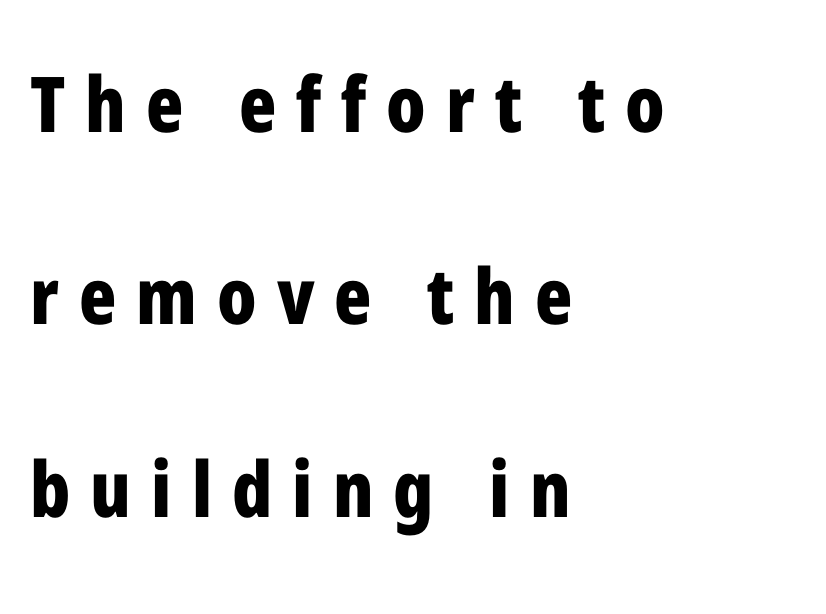
Q: Is the text bold? A: Yes.
Q: Is the text italic (slanted)? A: No, it is upright.
Q: Is the typeface a serif or a sans-serif typeface? A: Sans-serif.
Q: Is the text underlined? A: No.
Q: How is the paragraph aligned? A: Left-aligned.
Q: Is the spacing between letters normal or unusually wide? A: Unusually wide.
Q: Is the spacing between lines tight, normal or loose? A: Loose.
Q: Width (condensed, normal, or wide)? A: Condensed.
Q: Stroke contrast? A: Low.
Q: x-height? A: Medium.
Q: Monospaced? A: No.
